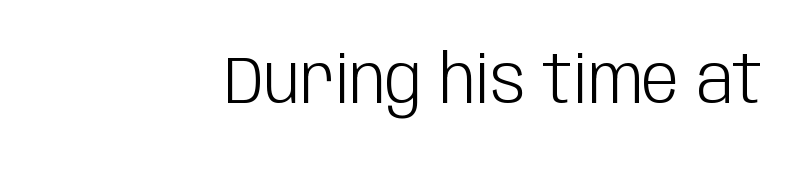
This is sans-serif lettering, the kind often seen on screens and signage. No letter is thick-stroked: the sample isn't bold. Lines of text with bare space underneath. No italicization has been applied; the sample stays upright. Compared with typical body copy, the letter spacing here is the same.
